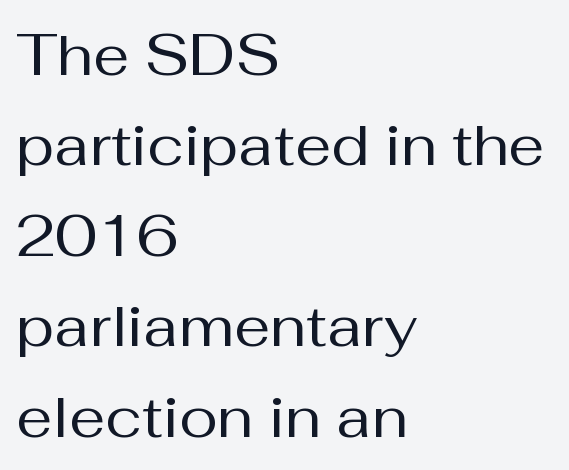
Does the type have serifs? No, each stem ends abruptly. The tracking reads as untouched default to a designer's eye. On a weight scale, this lands at 450 or below. The space beneath each line is pristine and unruled.
